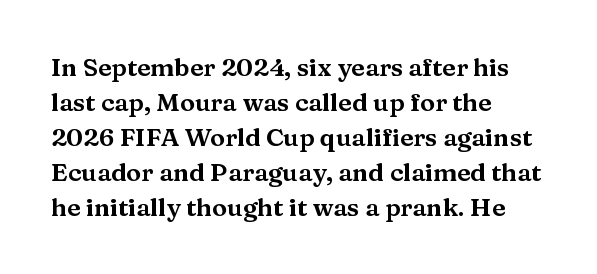
The rendering uses a moderate line-height, typical for paragraphs. A typesetter would call this zero additional tracking. Teacher's note: observe the even left margin — that is flush-left alignment. The string is rendered with underlining switched off. Posture: straight, roman, zero tilt.
